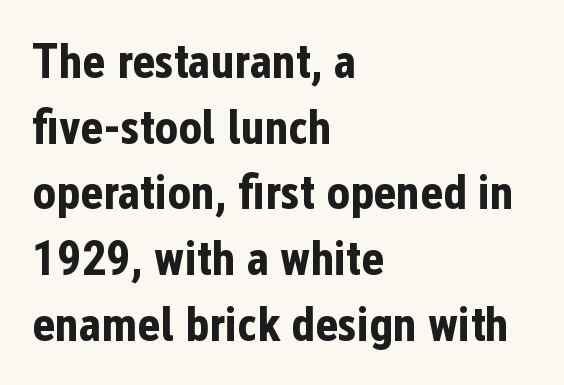
Q: Is the text bold? A: Yes.
Q: Is the text italic (slanted)? A: No, it is upright.
Q: Is the typeface a serif or a sans-serif typeface? A: Sans-serif.
Q: Is the text underlined? A: No.
Q: How is the paragraph aligned? A: Left-aligned.
Q: Is the spacing between letters normal or unusually wide? A: Normal.
Q: Is the spacing between lines tight, normal or loose? A: Normal.
Q: Width (condensed, normal, or wide)? A: Condensed.
Q: Stroke contrast? A: Low.
Q: x-height? A: Medium.
Q: Monospaced? A: No.
